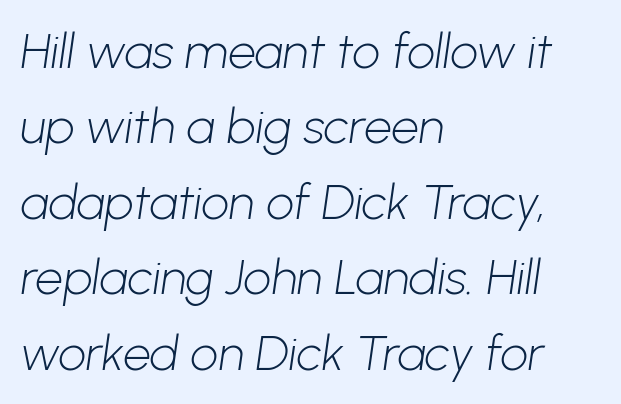
{"serif": "no", "bold": "no", "weight": "light", "width": "normal", "stroke_contrast": "low", "x_height": "medium", "monospaced": "no", "underline": "no", "align": "left", "line_spacing": "normal", "line_spacing_ratio": 1.54, "letter_spacing": "normal", "letter_spacing_em": 0.0, "glyph_px": 49}
